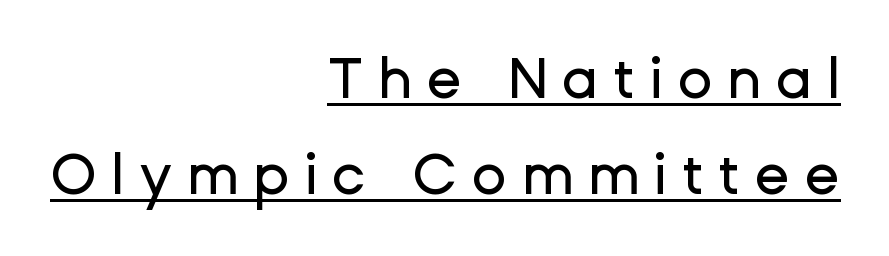
The image shows 57 px sans-serif type, upright; set right-aligned, normal line spacing (1.69x), unusually wide letter spacing (+0.26 em), underlined; low stroke contrast and a medium x-height.
